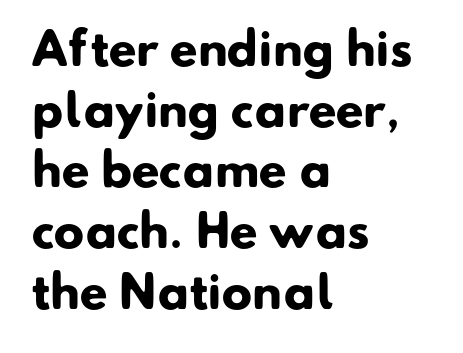
Q: Is the text bold? A: Yes.
Q: Is the typeface a serif or a sans-serif typeface? A: Sans-serif.
Q: Is the text underlined? A: No.
Q: How is the paragraph aligned? A: Left-aligned.
Q: Is the spacing between letters normal or unusually wide? A: Normal.
Q: Is the spacing between lines tight, normal or loose? A: Normal.
Q: Width (condensed, normal, or wide)? A: Normal.
Q: Stroke contrast? A: Low.
Q: x-height? A: Small.
Q: Monospaced? A: No.
